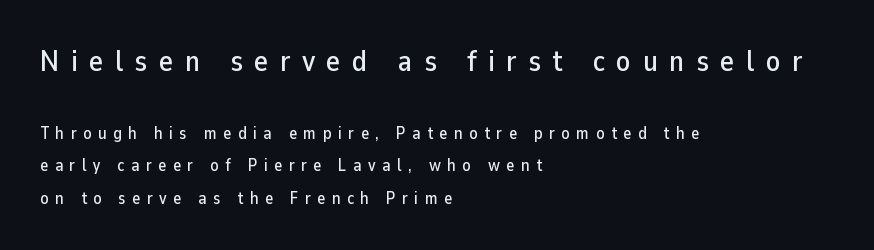
The image shows 30 px sans-serif type, upright; set left-aligned, loose line spacing (1.9x), unusually wide letter spacing (+0.38 em), not underlined; the first (top) block is 1.76x larger; low stroke contrast and a medium x-height.
